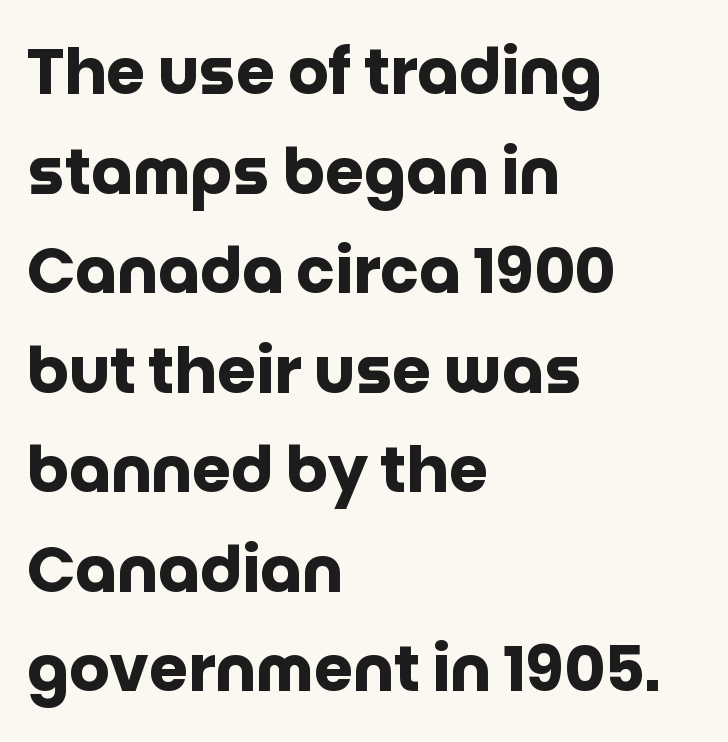
{"serif": "no", "italic": "no", "bold": "yes", "weight": "heavy", "width": "normal", "stroke_contrast": "low", "x_height": "large", "monospaced": "no", "underline": "no", "align": "left", "line_spacing": "normal", "line_spacing_ratio": 1.58, "letter_spacing": "normal", "letter_spacing_em": 0.0, "glyph_px": 63}
